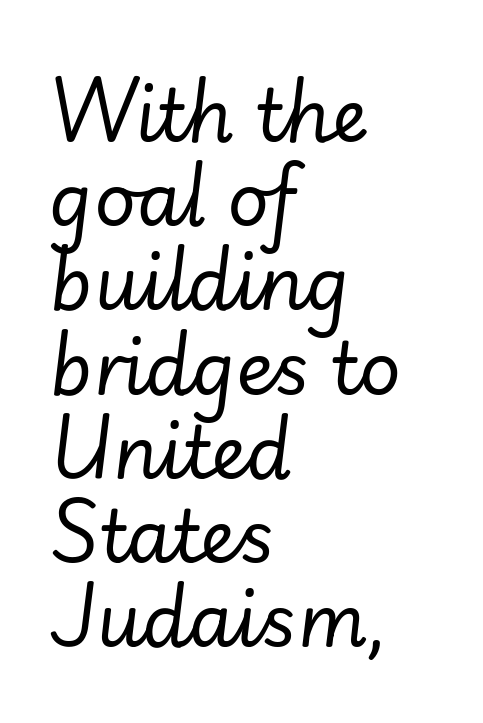
The image shows 72 px regular-weight type, italic (leaning right); set left-aligned, line spacing 1.17x, normal letter spacing, not underlined; low stroke contrast and a small x-height.
